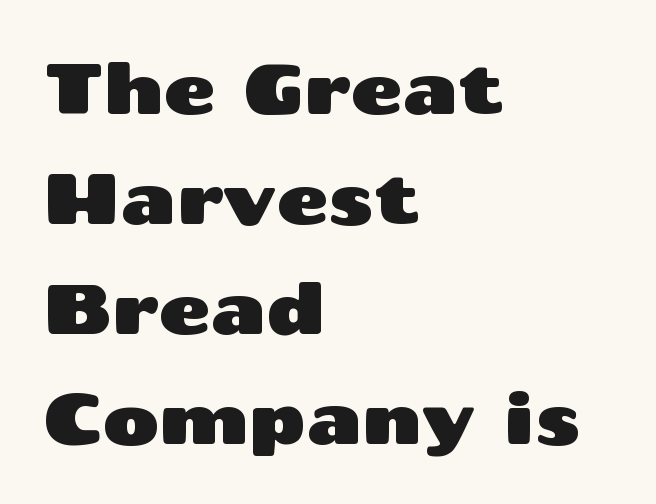
Q: Is the text italic (slanted)? A: No, it is upright.
Q: Is the typeface a serif or a sans-serif typeface? A: Sans-serif.
Q: Is the text underlined? A: No.
Q: How is the paragraph aligned? A: Left-aligned.
Q: Is the spacing between letters normal or unusually wide? A: Normal.
Q: Is the spacing between lines tight, normal or loose? A: Normal.
Q: Width (condensed, normal, or wide)? A: Wide.
Q: Stroke contrast? A: Medium.
Q: x-height? A: Medium.
Q: Monospaced? A: No.
